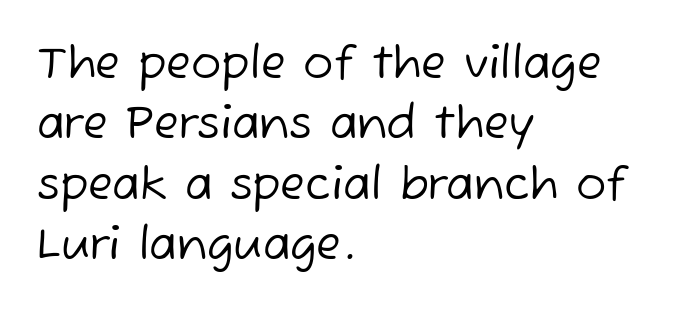
One-word summary of the alignment: left. This sample uses a sans-serif face. Decoration check: the copy has no underline. Character widths vary here, with narrow letters taking less room than wide ones. This block has exactly the height ordinary leading produces. Ink coverage per letter is moderate at most.
